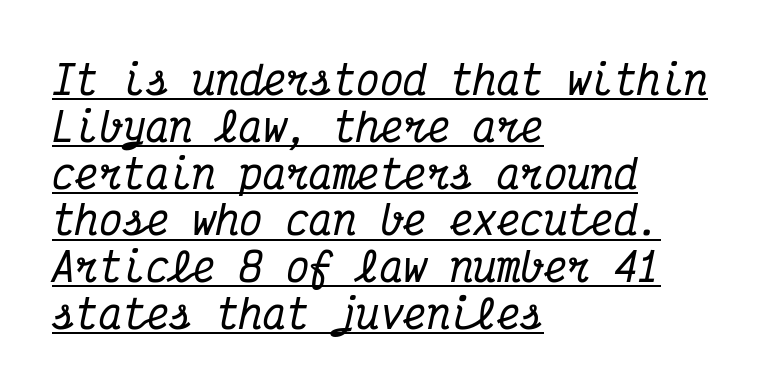
These lines are set flush left with a ragged right edge. Each word holds together tightly as a unit, with standard inter-letter gaps. The text carries the slant typical of an italic or oblique font. Is this a sans? No — the strokes have serifs.
